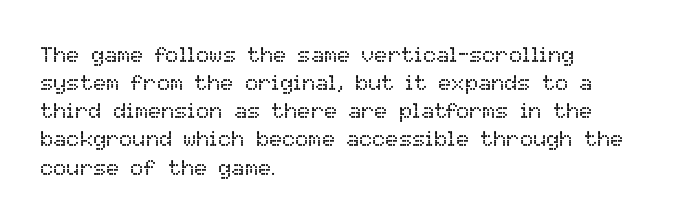
{"italic": "no", "bold": "no", "underline": "no", "align": "left", "line_spacing": "normal", "line_spacing_ratio": 1.28, "letter_spacing": "normal", "letter_spacing_em": 0.0, "glyph_px": 22}
